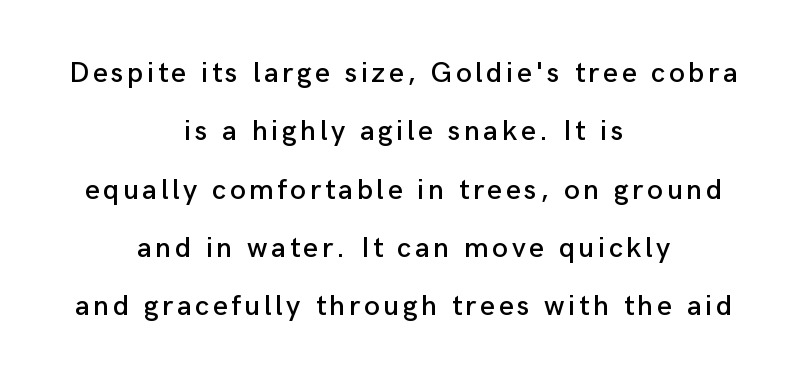
{"serif": "no", "italic": "no", "width": "normal", "stroke_contrast": "low", "x_height": "medium", "monospaced": "no", "underline": "no", "align": "center", "line_spacing": "loose", "line_spacing_ratio": 2.01, "glyph_px": 29}
